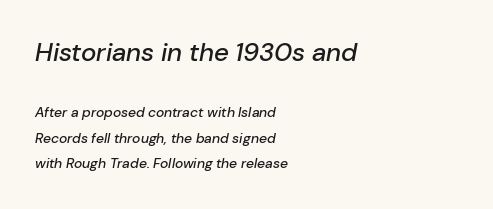
The image shows 26 px text type, italic (leaning right); set left-aligned, line spacing 1.82x, normal letter spacing, not underlined; the first (top) block is 1.86x larger.
